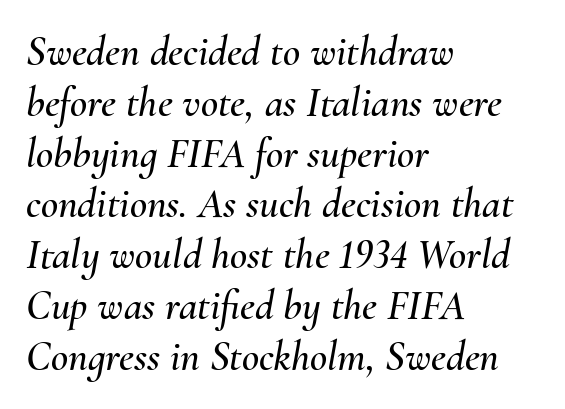
Q: Is the text italic (slanted)? A: Yes, it leans right by about 10 degrees.
Q: Is the text underlined? A: No.
Q: How is the paragraph aligned? A: Left-aligned.
Q: Is the spacing between letters normal or unusually wide? A: Normal.
Q: Width (condensed, normal, or wide)? A: Normal.
Q: Stroke contrast? A: Medium.
Q: x-height? A: Small.
Q: Monospaced? A: No.
